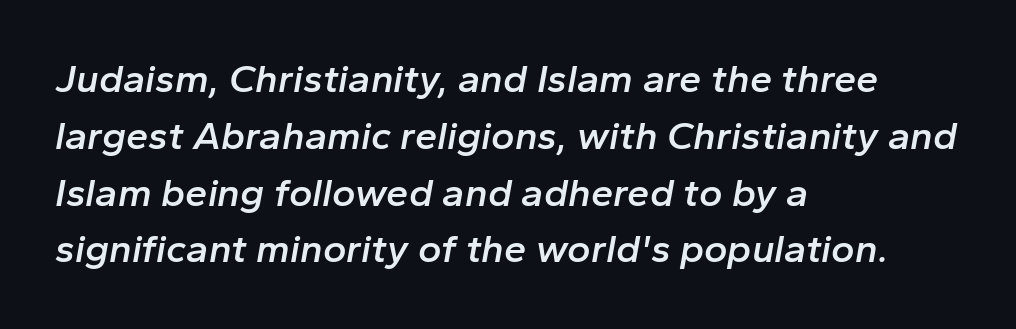
The image shows 40 px semibold type, italic (leaning right); set left-aligned, normal line spacing (1.42x), normal letter spacing, not underlined; low stroke contrast and a medium x-height.
